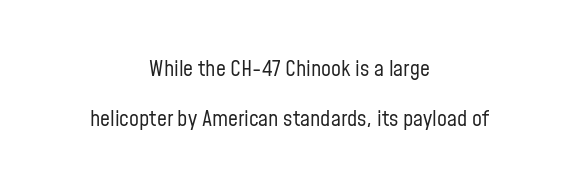
Q: Is the text bold? A: No.
Q: Is the text italic (slanted)? A: No, it is upright.
Q: Is the text underlined? A: No.
Q: How is the paragraph aligned? A: Centered.
Q: Is the spacing between letters normal or unusually wide? A: Normal.
Q: Is the spacing between lines tight, normal or loose? A: Loose.
